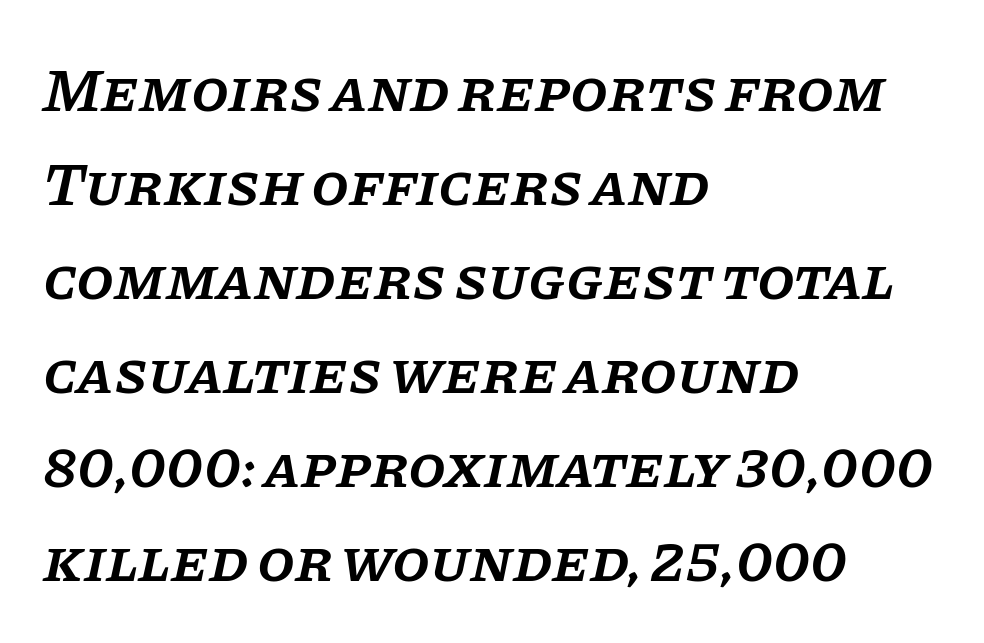
The image shows 61 px semibold serif type, italic (leaning right); set left-aligned, normal line spacing (1.54x), normal letter spacing, not underlined; low stroke contrast and a large x-height.
